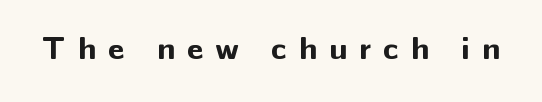
Q: Is the text bold? A: Yes.
Q: Is the text italic (slanted)? A: No, it is upright.
Q: Is the typeface a serif or a sans-serif typeface? A: Sans-serif.
Q: Is the text underlined? A: No.
Q: Is the spacing between letters normal or unusually wide? A: Unusually wide.
Q: Width (condensed, normal, or wide)? A: Normal.
Q: Stroke contrast? A: Low.
Q: x-height? A: Medium.
Q: Monospaced? A: No.
